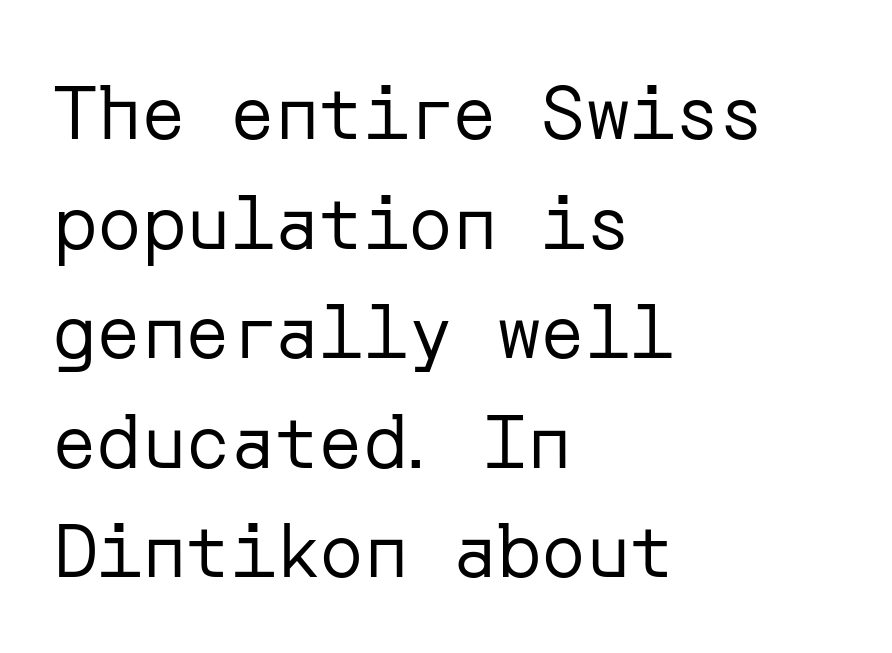
Q: Is the text bold? A: No.
Q: Is the text italic (slanted)? A: No, it is upright.
Q: Is the typeface a serif or a sans-serif typeface? A: Sans-serif.
Q: Is the text underlined? A: No.
Q: How is the paragraph aligned? A: Left-aligned.
Q: Is the spacing between letters normal or unusually wide? A: Normal.
Q: Is the spacing between lines tight, normal or loose? A: Normal.
Q: Width (condensed, normal, or wide)? A: Normal.
Q: Stroke contrast? A: Low.
Q: x-height? A: Medium.
